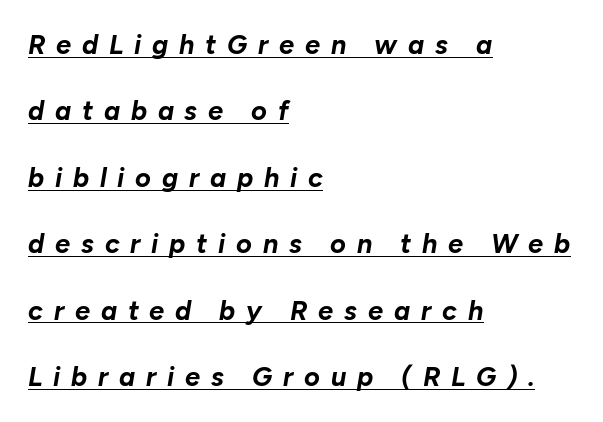
The image shows 27 px bold type, italic (leaning right); set left-aligned, loose line spacing (2.46x), unusually wide letter spacing (+0.4 em), underlined.
